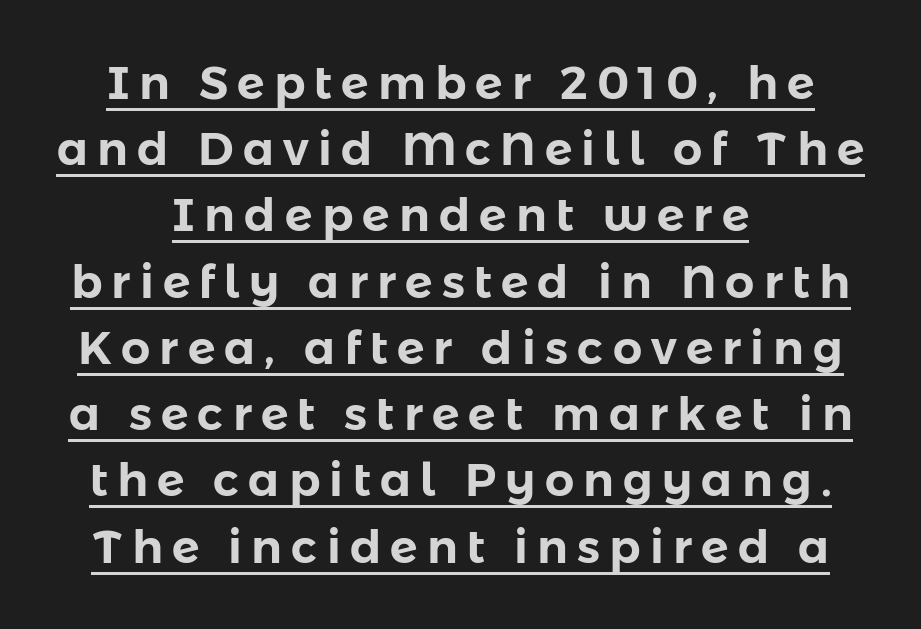
The image shows 46 px sans-serif type, upright; set centered, normal line spacing (1.44x), unusually wide letter spacing (+0.2 em), underlined; low stroke contrast and a medium x-height.
